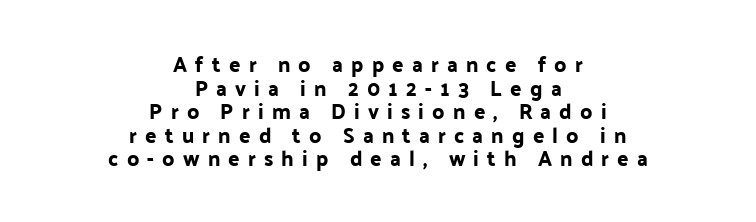
The letterforms stand isolated, each surrounded by extra space. The axis of the letterforms is exactly vertical. The glyphs are unaccompanied by any horizontal stroke below them. This sample trades vertical openness for compactness between lines. Caption: multi-line text, centered on the measure.
